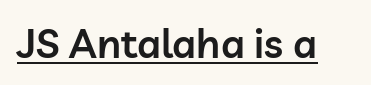
Here the glyphs are tracked normally, forming tight word shapes. This is sans-serif lettering, the kind often seen on screens and signage. Decoration check: the copy is underlined. The letters are semibold — heavier than regular but short of a full bold. You can tell it's not italic because the verticals are truly vertical.
